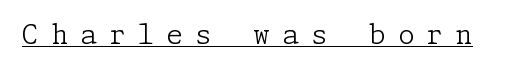
The image shows 27 px text type, upright; set unusually wide letter spacing (+0.45 em), underlined.
